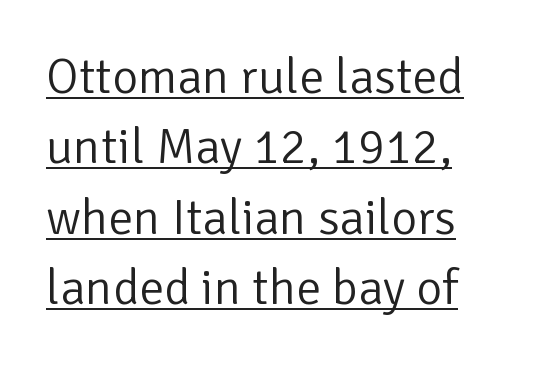
The image shows 50 px light sans-serif type, upright; set normal line spacing (1.41x), normal letter spacing, underlined; low stroke contrast and a medium x-height.
